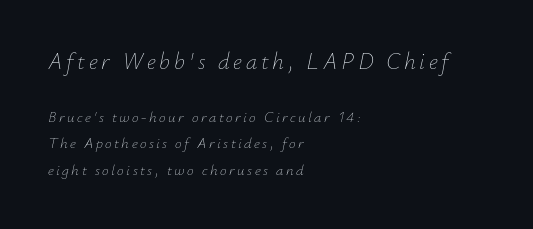
The image shows 23 px text type, italic (leaning right); set left-aligned, line spacing 1.79x, not underlined; the first (top) block is 1.53x larger.
